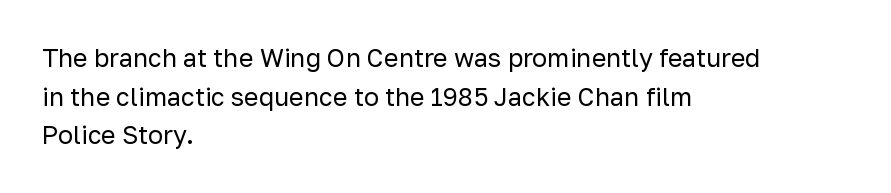
{"italic": "no", "bold": "no", "underline": "no", "align": "left", "line_spacing": "normal", "line_spacing_ratio": 1.55, "letter_spacing": "normal", "letter_spacing_em": 0.0, "glyph_px": 25}
